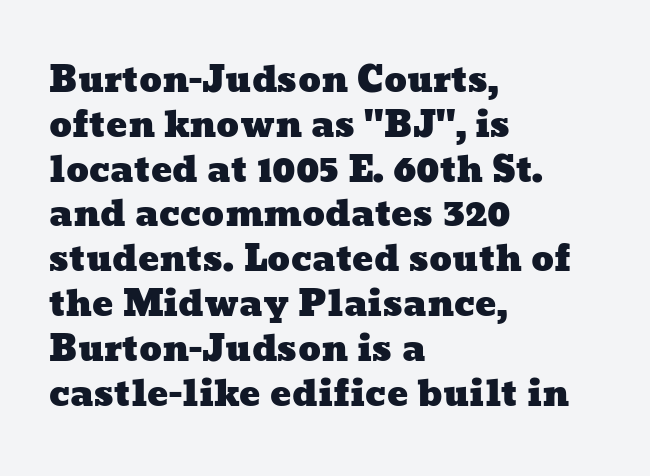
Q: Is the text underlined? A: No.
Q: How is the paragraph aligned? A: Left-aligned.
Q: Is the spacing between letters normal or unusually wide? A: Normal.
Q: Is the spacing between lines tight, normal or loose? A: Normal.
Q: Width (condensed, normal, or wide)? A: Wide.
Q: Stroke contrast? A: Low.
Q: x-height? A: Medium.
Q: Monospaced? A: No.
